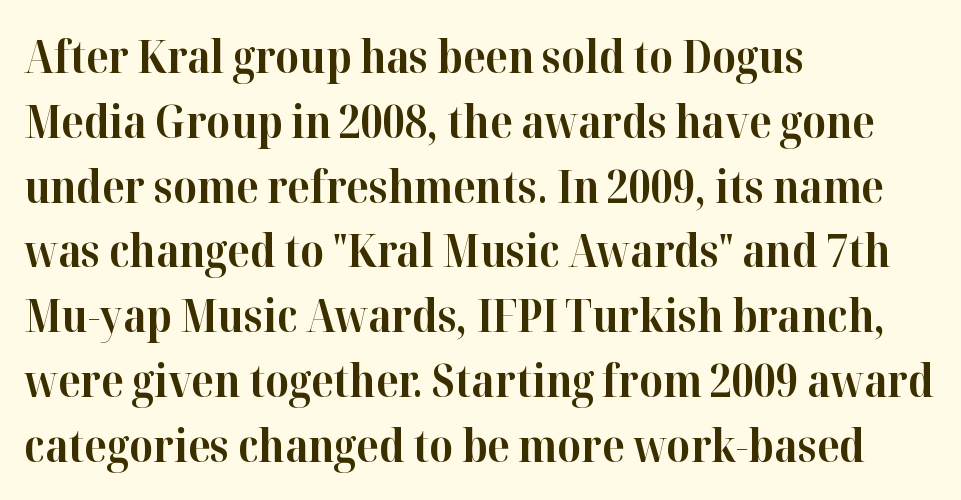
Q: Is the text bold? A: Yes.
Q: Is the text italic (slanted)? A: No, it is upright.
Q: Is the typeface a serif or a sans-serif typeface? A: Serif.
Q: Is the text underlined? A: No.
Q: How is the paragraph aligned? A: Left-aligned.
Q: Is the spacing between letters normal or unusually wide? A: Normal.
Q: Is the spacing between lines tight, normal or loose? A: Normal.
Q: Width (condensed, normal, or wide)? A: Normal.
Q: Stroke contrast? A: High.
Q: x-height? A: Medium.
Q: Monospaced? A: No.
